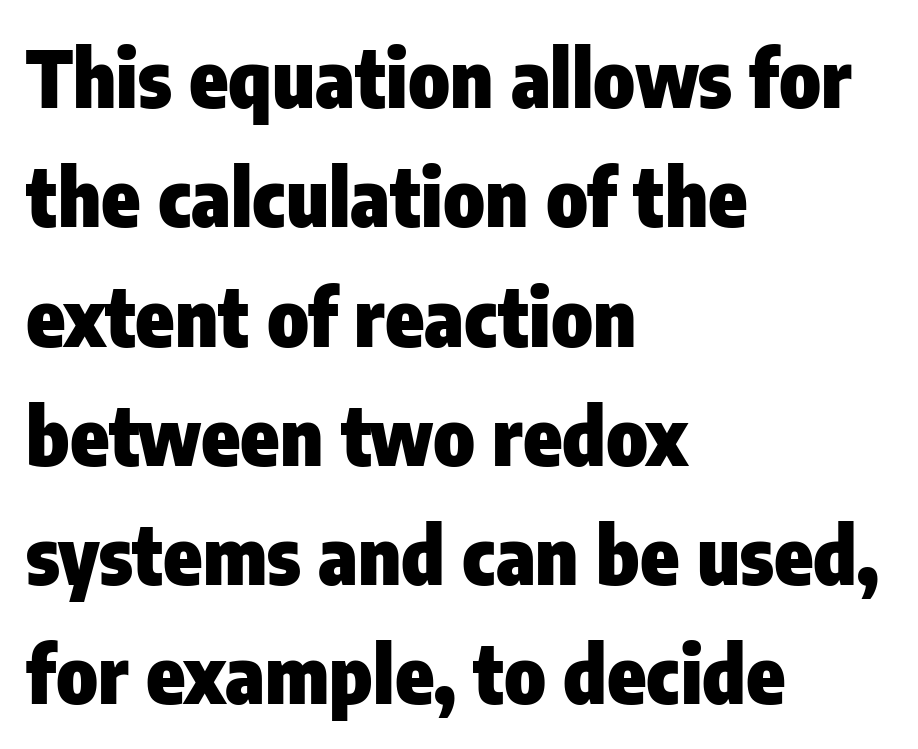
Varying glyph widths throughout — classic text-font behaviour. The space between consecutive lines is moderate. In terms of posture, this sample is upright. Observe the ordinary spacing: letters are neighbours, not strangers.
